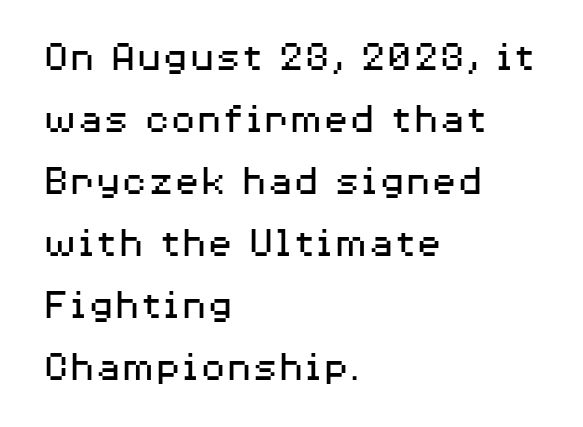
The image shows 43 px regular-weight, wide sans-serif type, upright; set left-aligned, normal line spacing (1.44x), normal letter spacing, not underlined; medium stroke contrast and a medium x-height.
